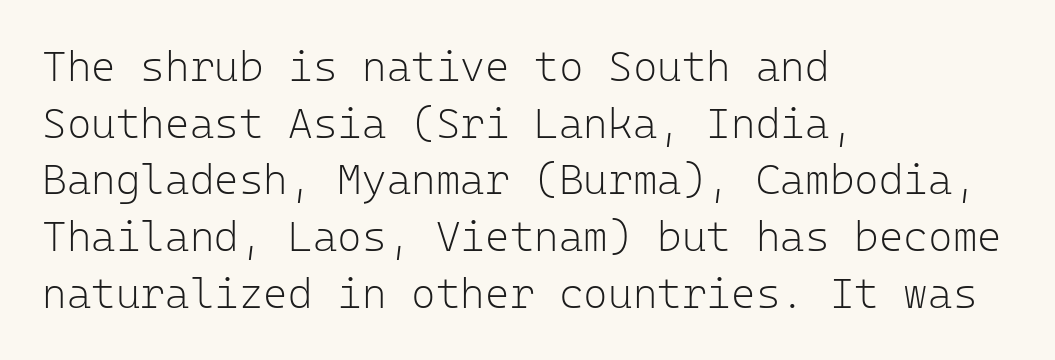
Leading: standard. The foot of each line stays bare and open. These lines are rendered in a fixed-pitch font. Classification — sans serif. The letters sit at their default tracking, neither squeezed nor spread. The text block is weighted toward the left margin, trailing off unevenly rightward.
